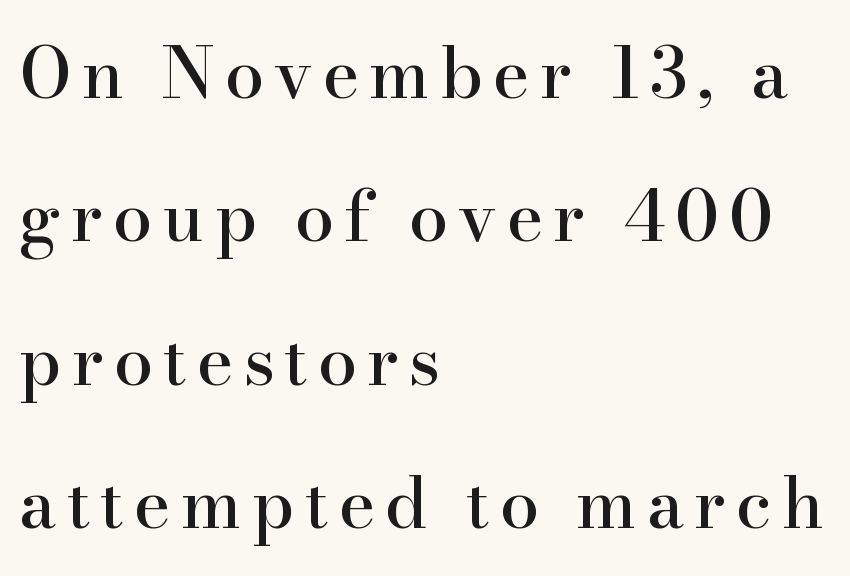
The passage shown is typed in a proportional face where columns would drift. Little horizontal feet cap the strokes, marking this as serif type. Line spacing here is loose. The typography opts for an upright posture over an oblique one. Leftover space on each line is placed entirely after the last word. Honestly, there is no underline to notice here at all.
